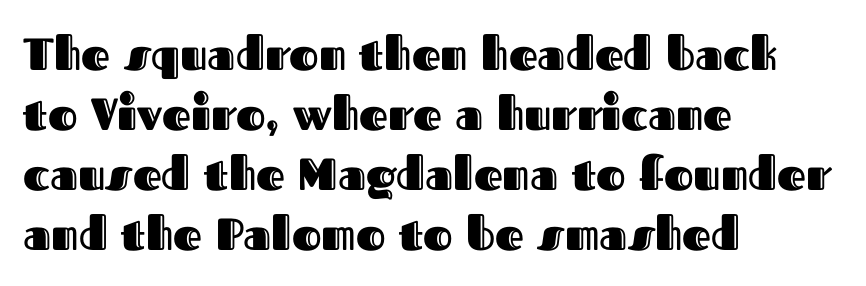
The ragged edge is on the right, which tells us the setting is flush left. Does extra space separate the letters? No, they use regular spacing. The zone under the glyphs is completely vacant. Varying glyph widths throughout — classic text-font behaviour. The vertical gap from one line to the next is medium. If you drew a line through each stem, it would be perfectly vertical.
